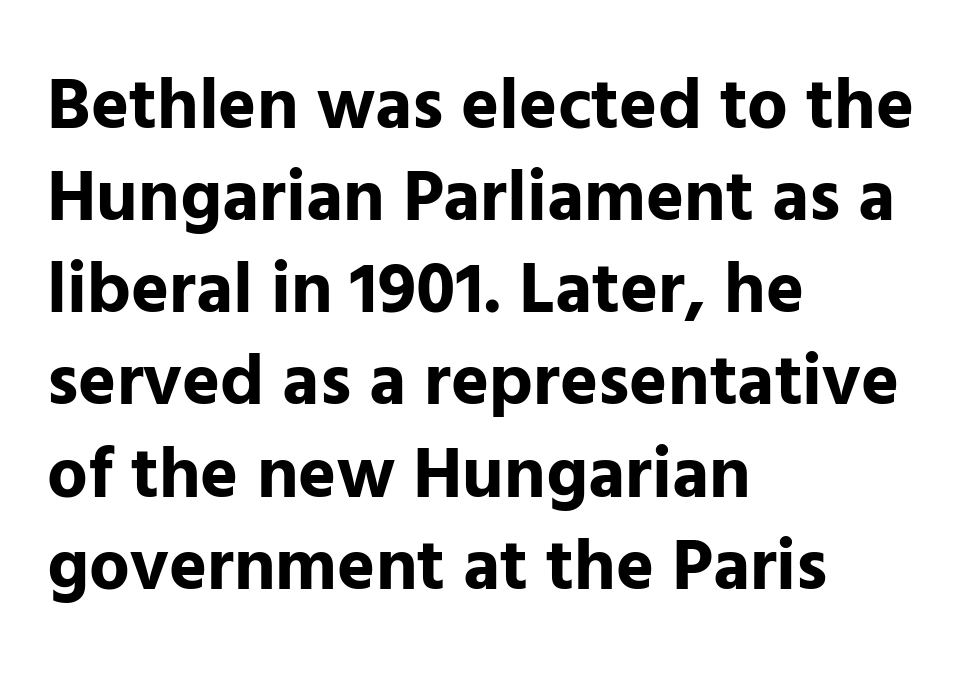
Q: Is the text bold? A: Yes.
Q: Is the text italic (slanted)? A: No, it is upright.
Q: Is the typeface a serif or a sans-serif typeface? A: Sans-serif.
Q: Is the text underlined? A: No.
Q: How is the paragraph aligned? A: Left-aligned.
Q: Is the spacing between letters normal or unusually wide? A: Normal.
Q: Is the spacing between lines tight, normal or loose? A: Normal.
Q: Width (condensed, normal, or wide)? A: Normal.
Q: Stroke contrast? A: Low.
Q: x-height? A: Medium.
Q: Monospaced? A: No.
